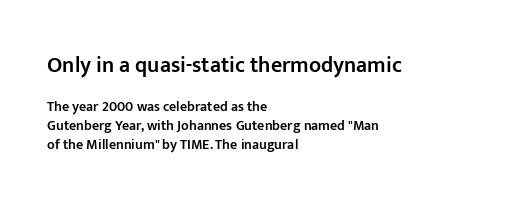
These lines keep a tight, regular rhythm from letter to letter. Slightly chunky letters — semibold, I'd say, not full bold. If you measured baseline to baseline, you'd find a middling distance. Tall strokes in this sample are plumb rather than angled.
